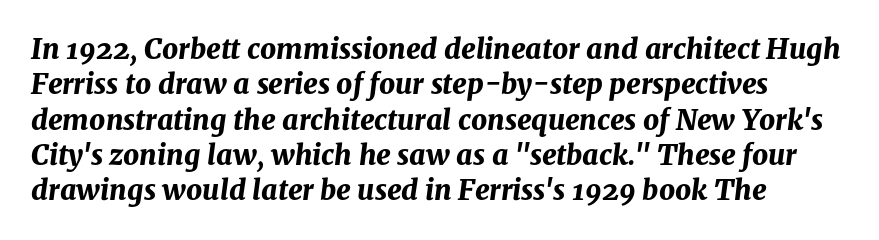
You could not count columns in this text — the font is proportionally spaced. Decoration check: the copy has no underline. The lines in this sample share a left origin and differ only in where they stop. Does extra space separate the letters? No, they use regular spacing. These lines sit exactly where default settings would place them.
